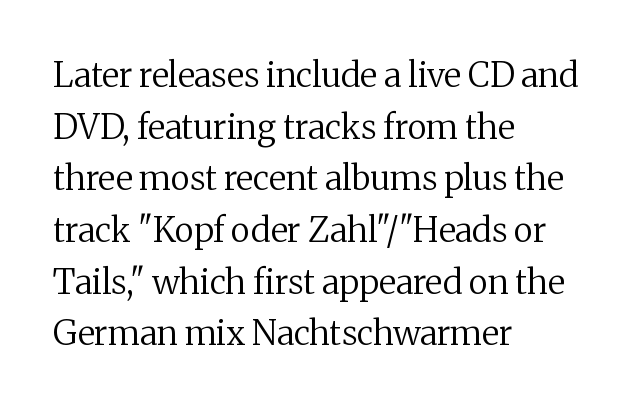
The image shows 34 px regular-weight serif type, upright; set left-aligned, normal line spacing (1.52x), normal letter spacing, not underlined; medium stroke contrast and a medium x-height.
